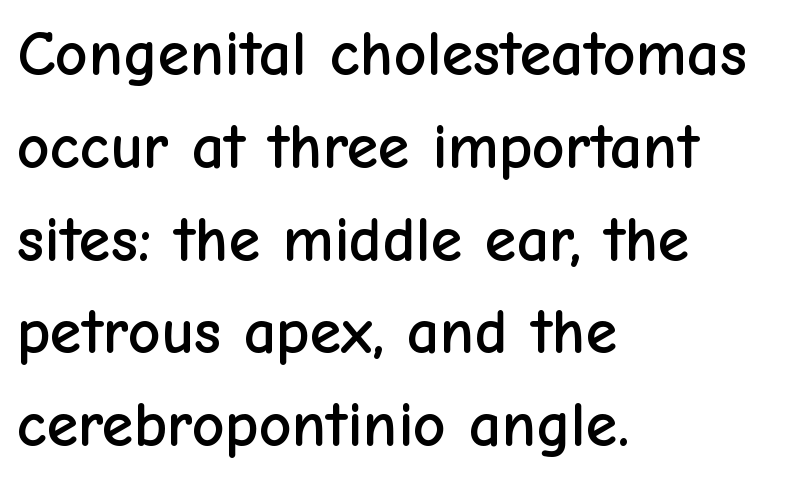
Between one letter and the next there's only the usual sliver of space. Every character sits straight up, as roman type does. The rag falls on the right side of this text block. Check under the words: just untouched page.
